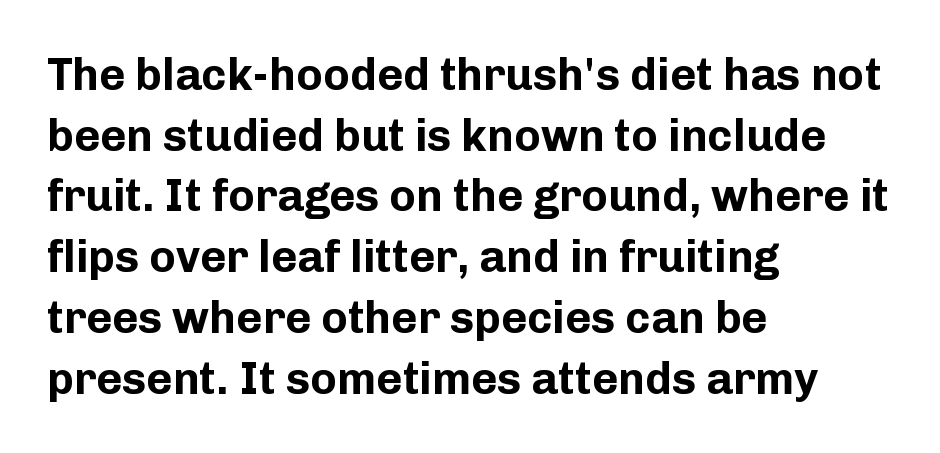
Q: Is the text bold? A: Yes.
Q: Is the text italic (slanted)? A: No, it is upright.
Q: Is the typeface a serif or a sans-serif typeface? A: Sans-serif.
Q: Is the text underlined? A: No.
Q: How is the paragraph aligned? A: Left-aligned.
Q: Is the spacing between letters normal or unusually wide? A: Normal.
Q: Is the spacing between lines tight, normal or loose? A: Normal.
Q: Width (condensed, normal, or wide)? A: Normal.
Q: Stroke contrast? A: Low.
Q: x-height? A: Medium.
Q: Monospaced? A: No.
